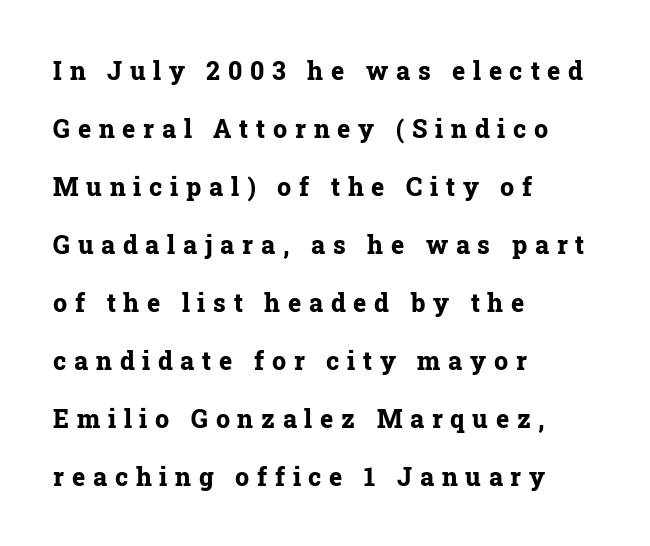
These lines stack with their left ends in a neat column. This rendering features lettering with no underline. Every character sits straight up, as roman type does. The designer dialed line spacing up above the default. The strokes are fattened all the way to bold. Loose tracking; the words dissolve into strings of separated letters.
